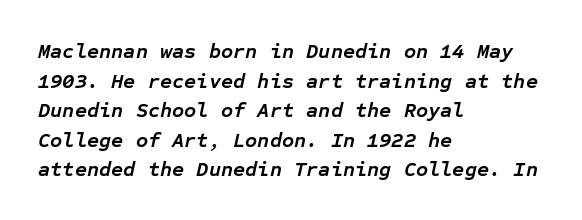
Lines of text with bare space underneath. Typesetter's note: full bold, strokes at maximum text heaviness. Regarding leading, the lines here are spaced in the standard way. Here the glyphs are tracked normally, forming tight word shapes. Italic: yes, the glyphs are oblique.
